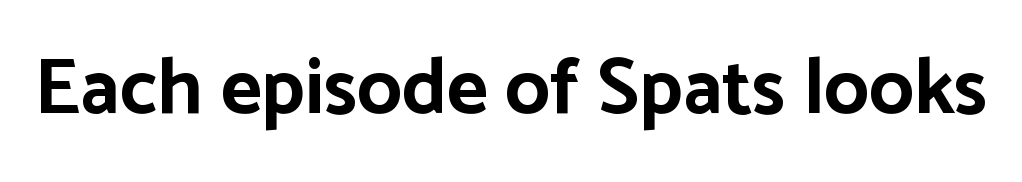
The type sits square on the baseline with zero lean. The letters advance in unequal steps, a hallmark of proportional type. A full-strength bold gives these letters their thick strokes. Serif or sans? Sans — the stroke terminals are bare. Look at the tracking — it's just the regular setting, nothing added. Each row of text sits above clean, open space.
